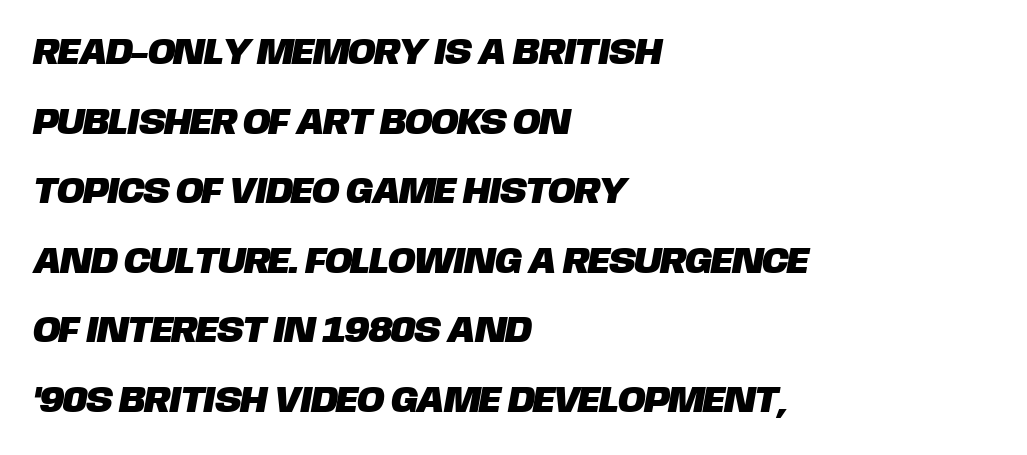
{"serif": "no", "width": "normal", "stroke_contrast": "low", "x_height": "large", "monospaced": "no", "underline": "no", "align": "left", "line_spacing_ratio": 1.88, "letter_spacing": "normal", "letter_spacing_em": 0.0, "glyph_px": 37}
